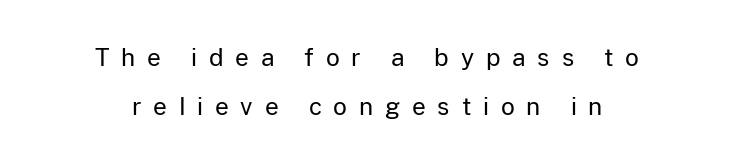
{"italic": "no", "bold": "no", "underline": "no", "align": "center", "line_spacing": "loose", "line_spacing_ratio": 2.05, "letter_spacing": "wide", "letter_spacing_em": 0.49, "glyph_px": 24}
